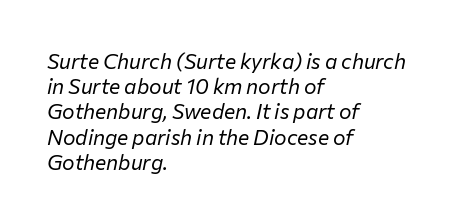
Posture: slanted. Nothing unusual about the tracking: characters are spaced as the font intends. Stems here are at most as thick as an everyday book face. The compositor pushed each line to the left boundary. The baseline area is clear.
